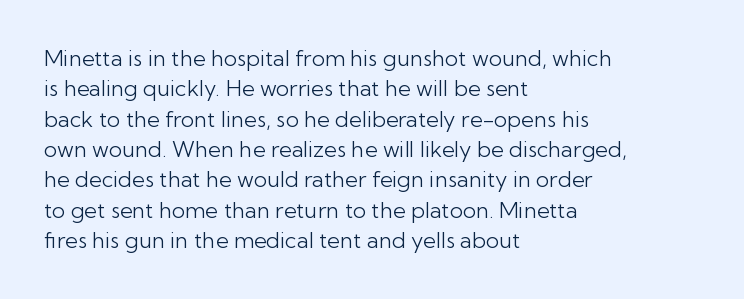
The image shows 22 px text type, upright; set left-aligned, normal line spacing (1.38x), normal letter spacing, not underlined.
